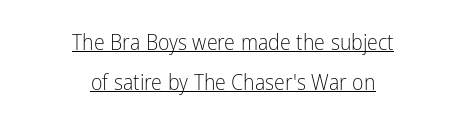
Q: Is the text bold? A: No.
Q: Is the text italic (slanted)? A: No, it is upright.
Q: Is the text underlined? A: Yes.
Q: How is the paragraph aligned? A: Centered.
Q: Is the spacing between letters normal or unusually wide? A: Normal.
